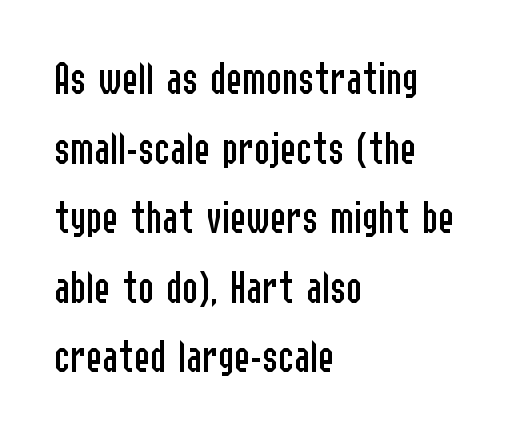
Q: Is the text bold? A: No.
Q: Is the text italic (slanted)? A: No, it is upright.
Q: Is the typeface a serif or a sans-serif typeface? A: Sans-serif.
Q: Is the text underlined? A: No.
Q: How is the paragraph aligned? A: Left-aligned.
Q: Is the spacing between letters normal or unusually wide? A: Normal.
Q: Is the spacing between lines tight, normal or loose? A: Normal.
Q: Width (condensed, normal, or wide)? A: Condensed.
Q: Stroke contrast? A: Low.
Q: x-height? A: Medium.
Q: Monospaced? A: No.
